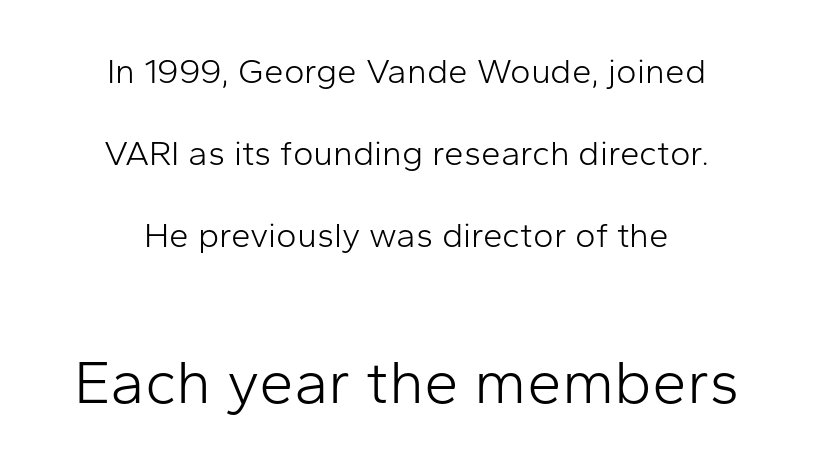
{"serif": "no", "italic": "no", "bold": "no", "weight": "light", "width": "normal", "stroke_contrast": "low", "x_height": "medium", "monospaced": "no", "underline": "no", "align": "center", "line_spacing": "loose", "line_spacing_ratio": 2.35, "letter_spacing": "normal", "letter_spacing_em": 0.0, "larger_block": "second", "size_ratio": 1.77, "glyph_px": 62}
